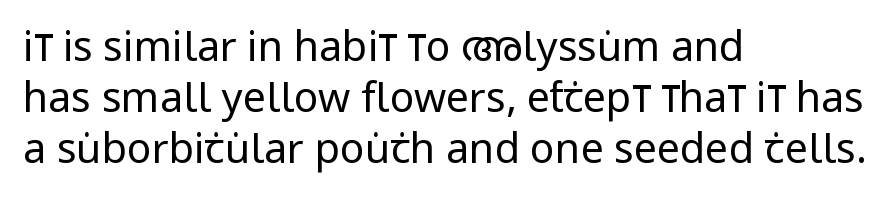
{"serif": "no", "italic": "no", "bold": "no", "weight": "regular", "width": "condensed", "stroke_contrast": "low", "x_height": "large", "monospaced": "no", "underline": "no", "align": "left", "line_spacing": "normal", "line_spacing_ratio": 1.25, "letter_spacing": "normal", "letter_spacing_em": 0.0, "glyph_px": 41}
